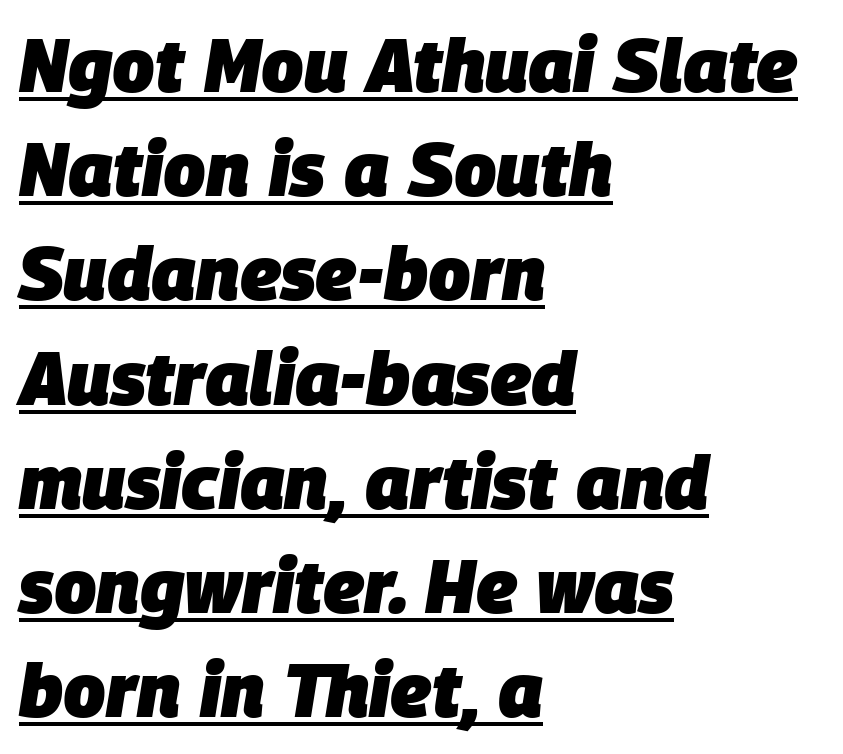
Leftover space on each line is placed entirely after the last word. Spacing between characters is what you'd get straight out of the box. Looks like someone drew a line under every word here. If you measured baseline to baseline, you'd find a middling distance. It's the slanting kind of type.
